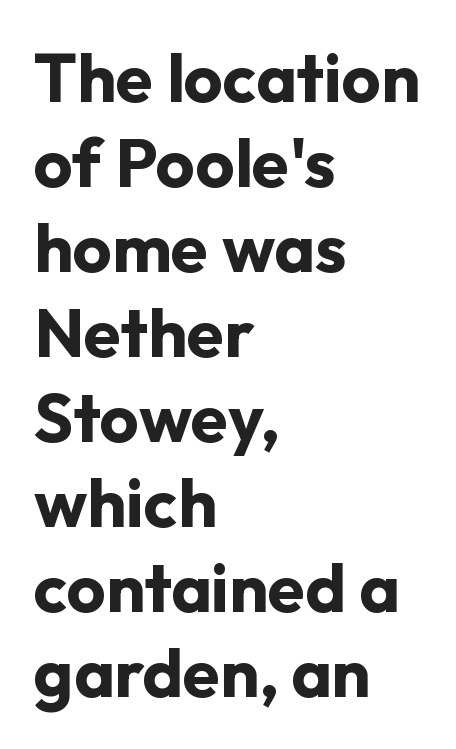
{"serif": "no", "italic": "no", "bold": "yes", "weight": "bold", "width": "normal", "stroke_contrast": "low", "x_height": "medium", "monospaced": "no", "underline": "no", "align": "left", "line_spacing": "normal", "line_spacing_ratio": 1.25, "letter_spacing": "normal", "letter_spacing_em": 0.0, "glyph_px": 68}
